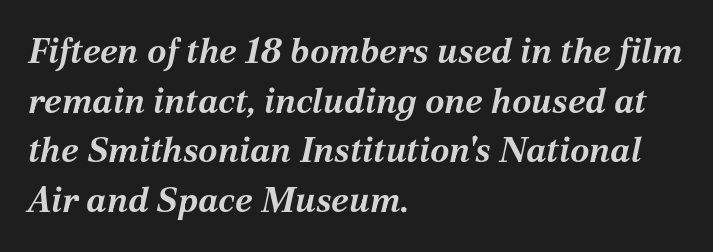
The image shows 35 px bold type, italic (leaning right); set left-aligned, normal line spacing (1.42x), normal letter spacing, not underlined; medium stroke contrast and a medium x-height.
